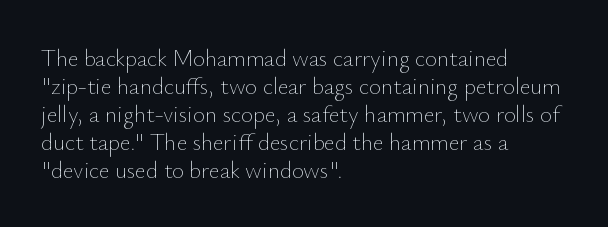
Q: Is the text bold? A: No.
Q: Is the text italic (slanted)? A: No, it is upright.
Q: Is the text underlined? A: No.
Q: How is the paragraph aligned? A: Left-aligned.
Q: Is the spacing between letters normal or unusually wide? A: Normal.
